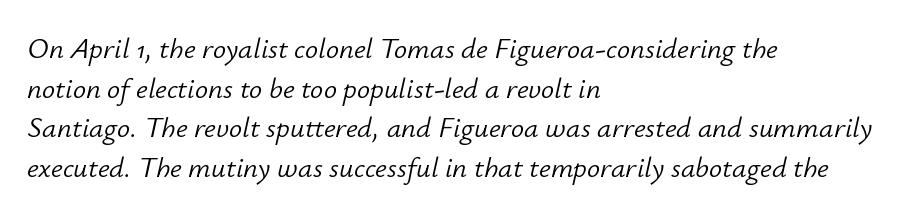
The image shows 29 px light type, italic (leaning right); set left-aligned, normal line spacing (1.37x), normal letter spacing, not underlined; low stroke contrast and a small x-height.
